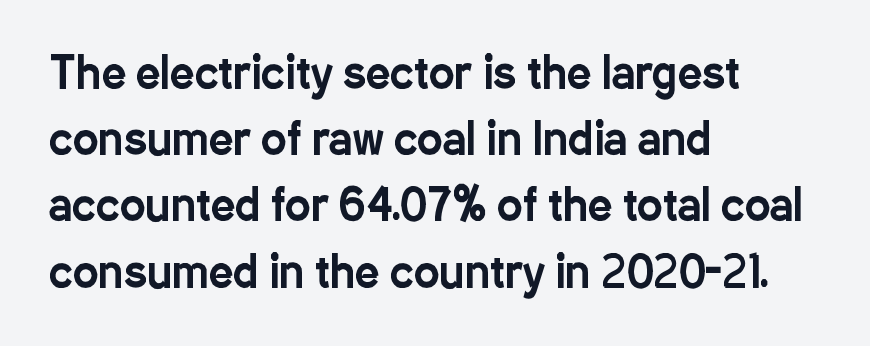
Notice how the passage keeps a crisp vertical edge on the left only. Is this a fixed-width face? No — the glyphs have proportional, varying widths. The specimen omits any rule beneath the text block's lines. Is there much room between lines? A standard amount, neither cramped nor airy.
